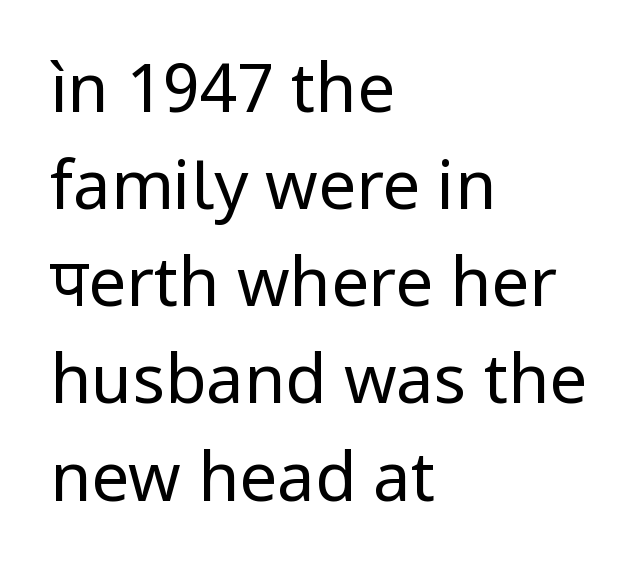
Q: Is the text bold? A: No.
Q: Is the text italic (slanted)? A: No, it is upright.
Q: Is the typeface a serif or a sans-serif typeface? A: Sans-serif.
Q: Is the text underlined? A: No.
Q: How is the paragraph aligned? A: Left-aligned.
Q: Is the spacing between letters normal or unusually wide? A: Normal.
Q: Is the spacing between lines tight, normal or loose? A: Normal.
Q: Width (condensed, normal, or wide)? A: Normal.
Q: Stroke contrast? A: Low.
Q: x-height? A: Medium.
Q: Monospaced? A: No.
